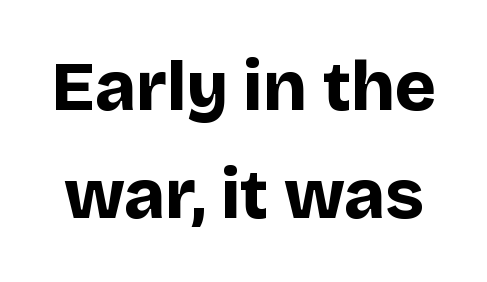
{"serif": "no", "italic": "no", "bold": "yes", "weight": "bold", "width": "normal", "stroke_contrast": "low", "x_height": "large", "monospaced": "no", "underline": "no", "line_spacing": "normal", "line_spacing_ratio": 1.55, "letter_spacing": "normal", "letter_spacing_em": 0.0, "glyph_px": 70}
